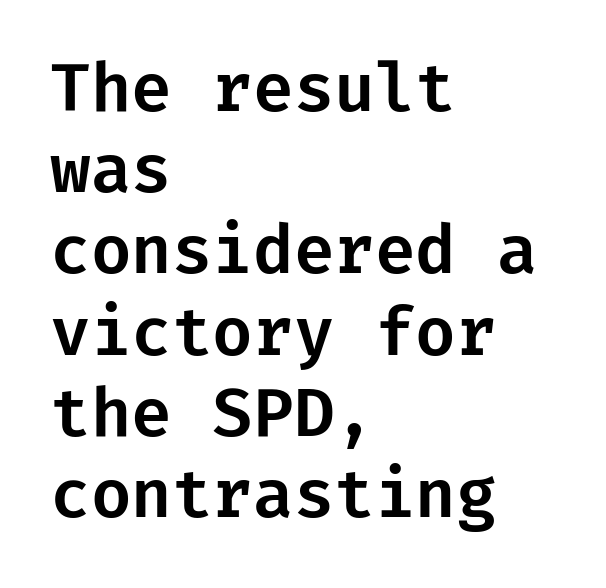
Designer's note — italics off, roman on. The foot of each line stays bare and open. Does extra space separate the letters? No, they use regular spacing. The letters carry no serifs — their stems end cleanly without finishing strokes. Compared with a centered layout, this one pins lines to the left instead.
